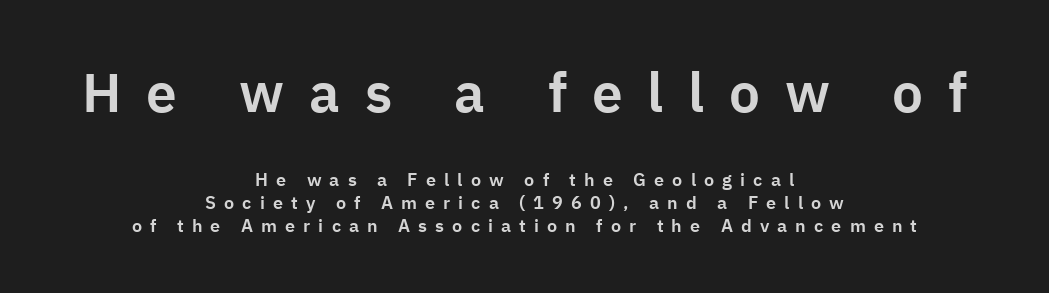
{"serif": "no", "italic": "no", "width": "normal", "stroke_contrast": "low", "x_height": "medium", "monospaced": "no", "underline": "no", "align": "center", "line_spacing": "normal", "line_spacing_ratio": 1.29, "letter_spacing": "wide", "letter_spacing_em": 0.45, "larger_block": "first", "size_ratio": 3.06, "glyph_px": 55}
